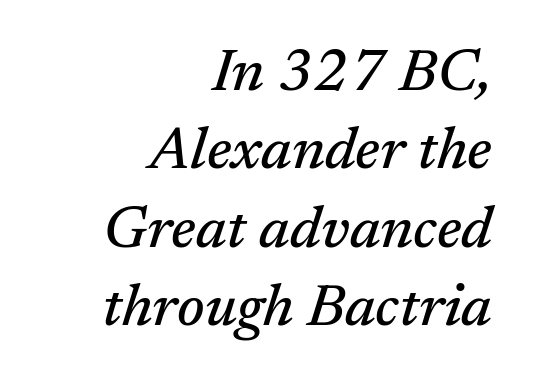
Baseline-to-baseline distance is the conventional proportion of letter height. Typographically, this falls in the serif category. These lines keep a tight, regular rhythm from letter to letter. Check the space under the baseline: it is left empty.
